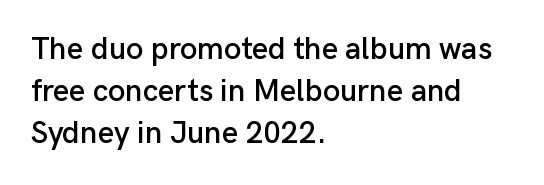
{"serif": "no", "italic": "no", "width": "normal", "stroke_contrast": "low", "x_height": "medium", "monospaced": "no", "underline": "no", "align": "left", "line_spacing": "normal", "line_spacing_ratio": 1.36, "letter_spacing": "normal", "letter_spacing_em": 0.0, "glyph_px": 31}
